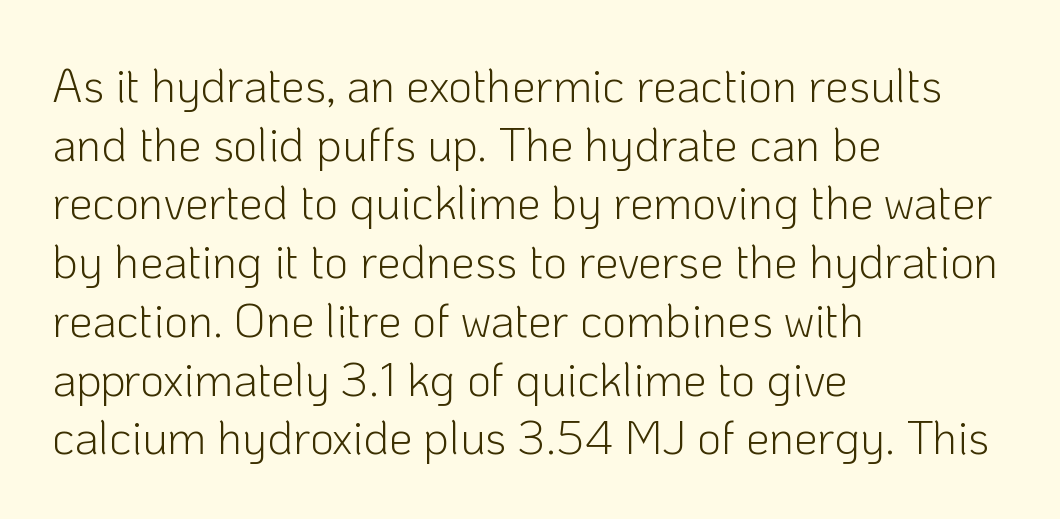
The image shows 47 px light sans-serif type, upright; set left-aligned, normal line spacing (1.25x), normal letter spacing, not underlined; low stroke contrast and a medium x-height.
